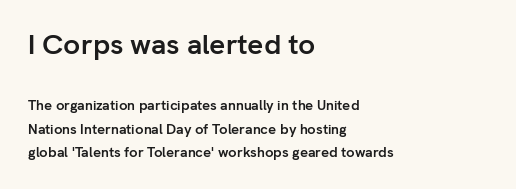
The image shows 28 px semibold sans-serif type, upright; set left-aligned, normal line spacing (1.67x), normal letter spacing, not underlined; the first (top) block is 2.0x larger; low stroke contrast and a medium x-height.
